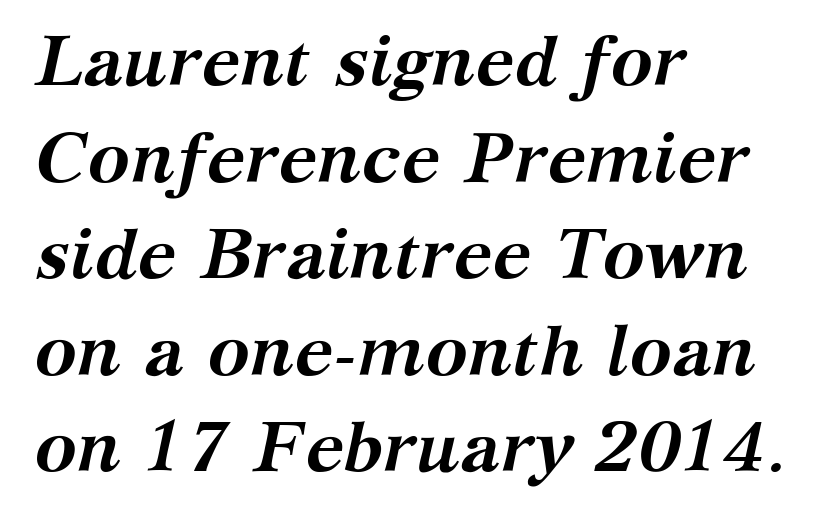
The image shows 71 px semibold serif type, italic (leaning right); set left-aligned, normal line spacing (1.36x), normal letter spacing, not underlined; medium stroke contrast and a medium x-height.
